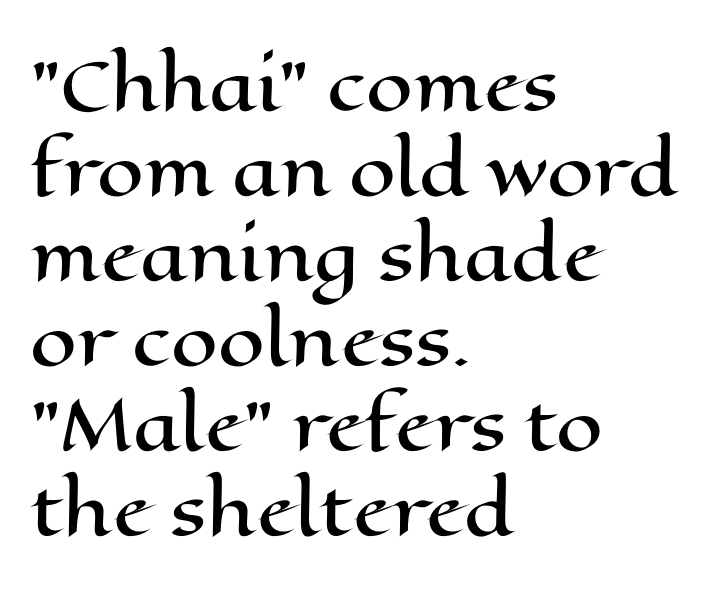
The image shows 67 px wide type, upright; set left-aligned, normal line spacing (1.27x), normal letter spacing, not underlined; high stroke contrast and a medium x-height.
